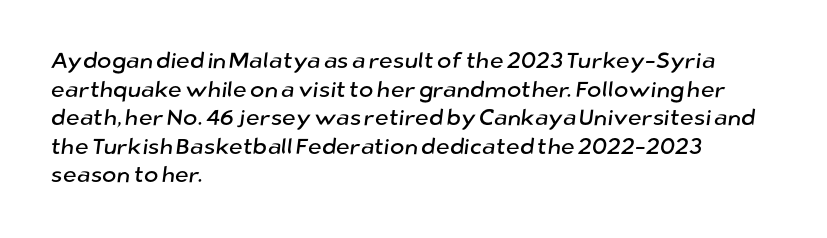
Q: Is the text underlined? A: No.
Q: How is the paragraph aligned? A: Left-aligned.
Q: Is the spacing between letters normal or unusually wide? A: Normal.
Q: Is the spacing between lines tight, normal or loose? A: Normal.
